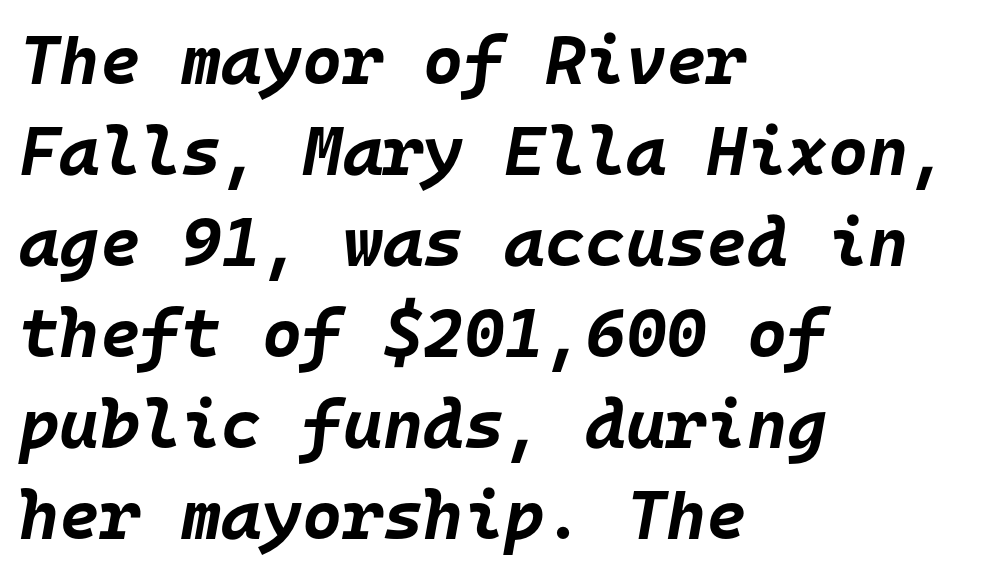
You could call the tracking neutral — neither tight nor loose. Glance below the letters and you will spot only blank space. Would a proofreader flag this as italicized? Yes. Fixed-width glyphs throughout — classic coding-font behaviour. A normal amount of white space separates one row of letters from the next.
